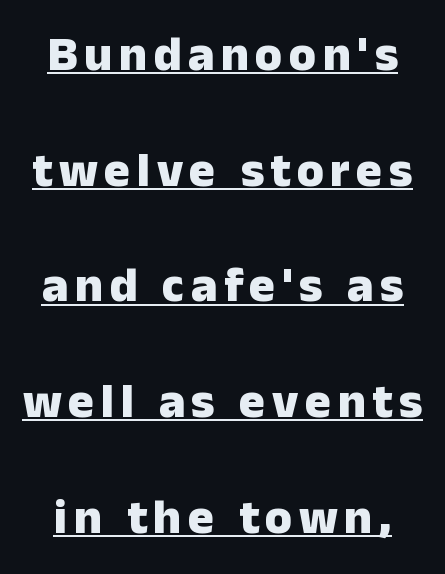
Upright lettering throughout. Does the weight exceed regular? Yes, all the way to bold. Whoever set this chose breathing room over compactness in the vertical rhythm. You can tell from the bare stems that sans-serif type was used.
